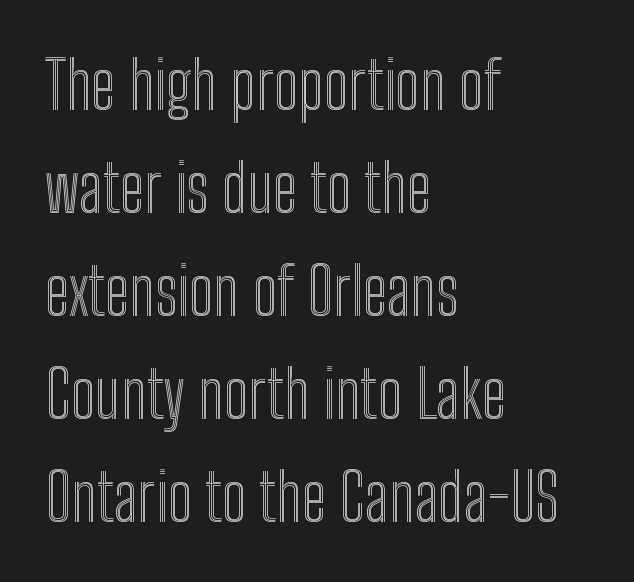
{"italic": "no", "width": "condensed", "x_height": "medium", "monospaced": "no", "underline": "no", "align": "left", "line_spacing": "normal", "line_spacing_ratio": 1.56, "letter_spacing": "normal", "letter_spacing_em": 0.0, "glyph_px": 66}
